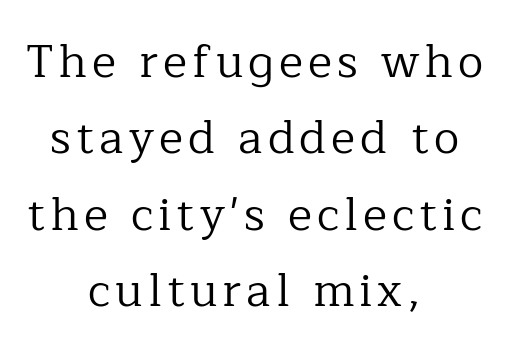
Does the leading feel generous? No, just average. Honestly, there is no underline to notice here at all. The specimen reads as upright at a glance. Layout note: lines centered. The rendering shows small feet on the letterforms — a serif design. Weight: regular or lighter.
